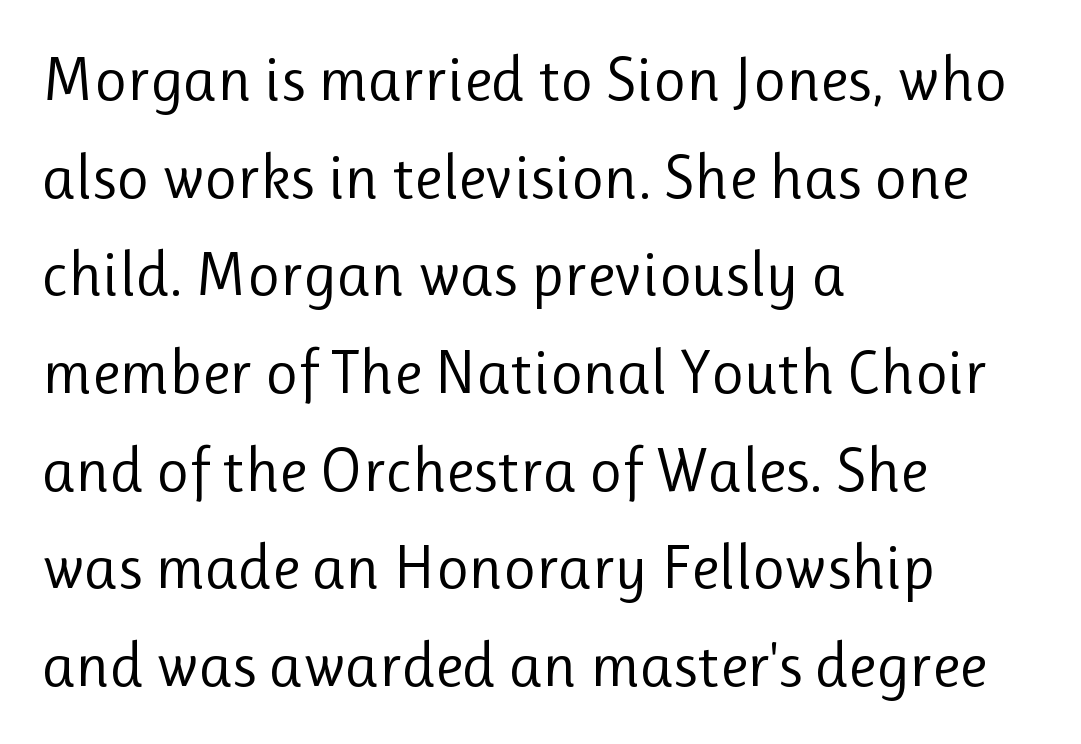
Q: Is the text bold? A: No.
Q: Is the text italic (slanted)? A: No, it is upright.
Q: Is the typeface a serif or a sans-serif typeface? A: Sans-serif.
Q: Is the text underlined? A: No.
Q: How is the paragraph aligned? A: Left-aligned.
Q: Is the spacing between letters normal or unusually wide? A: Normal.
Q: Is the spacing between lines tight, normal or loose? A: Normal.
Q: Width (condensed, normal, or wide)? A: Normal.
Q: Stroke contrast? A: Low.
Q: x-height? A: Medium.
Q: Monospaced? A: No.
